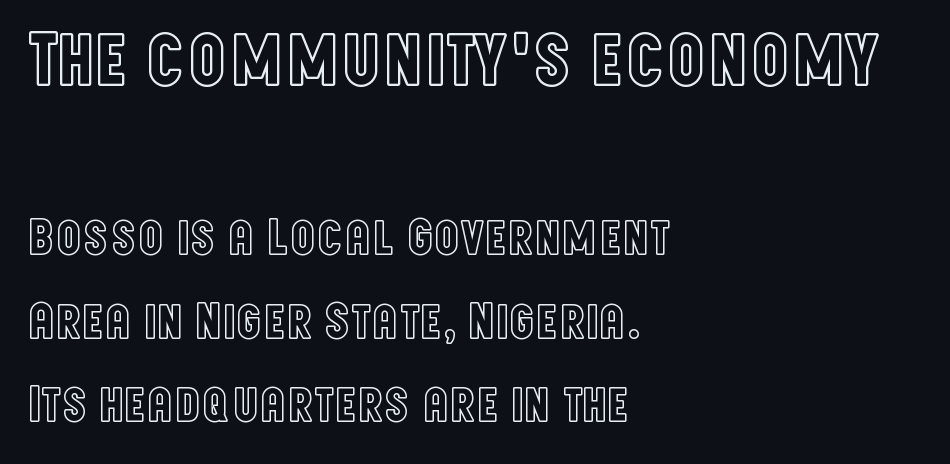
Spacing verdict: proportional, widths tailored to each character. Inter-character spacing is left at the font's built-in metrics. The words here are not underlined. A classic flush-left, rag-right setting is used for this passage. A typesetter would mark this as roman, not italic.
